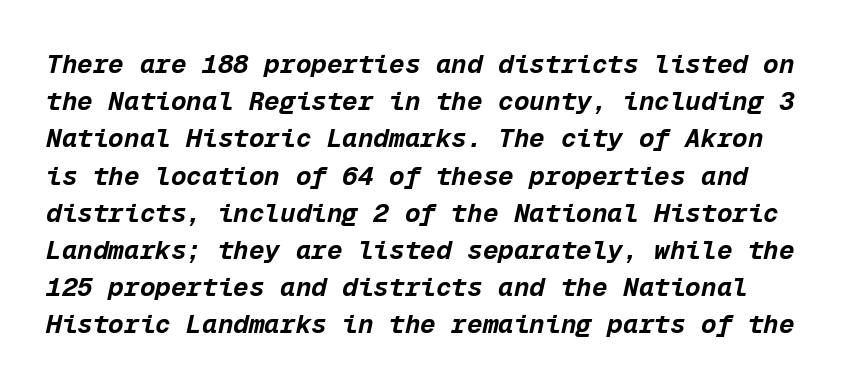
The image shows 26 px bold type, italic (leaning right); set normal line spacing (1.43x), normal letter spacing, not underlined.
